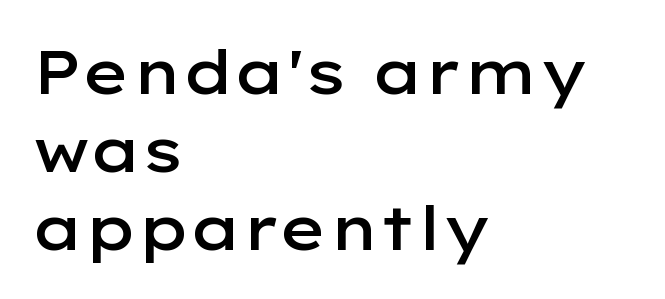
The passage shown has conventional tracking throughout. Looks like regular typesetting: each glyph gets only the width it needs. The axis of the letterforms is exactly vertical. Weight check: semibold — heavier than regular, not quite bold. Typographically, this falls in the sans-serif category. Does the copy run flush right? No — it runs flush left.
